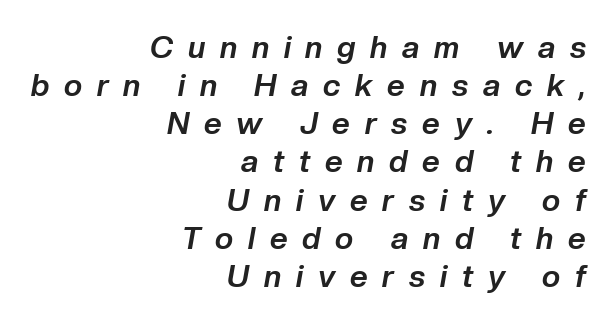
The image shows 31 px bold type, italic (leaning right); set right-aligned, line spacing 1.23x, unusually wide letter spacing (+0.48 em), not underlined; low stroke contrast and a medium x-height.
